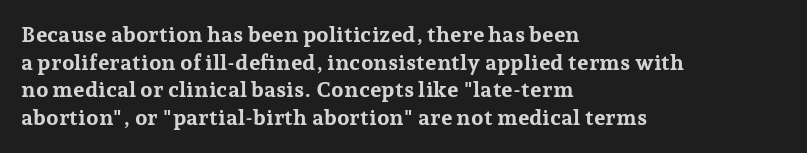
{"italic": "no", "bold": "yes", "underline": "no", "align": "left", "line_spacing": "normal", "line_spacing_ratio": 1.26, "letter_spacing": "normal", "letter_spacing_em": 0.0, "glyph_px": 22}
